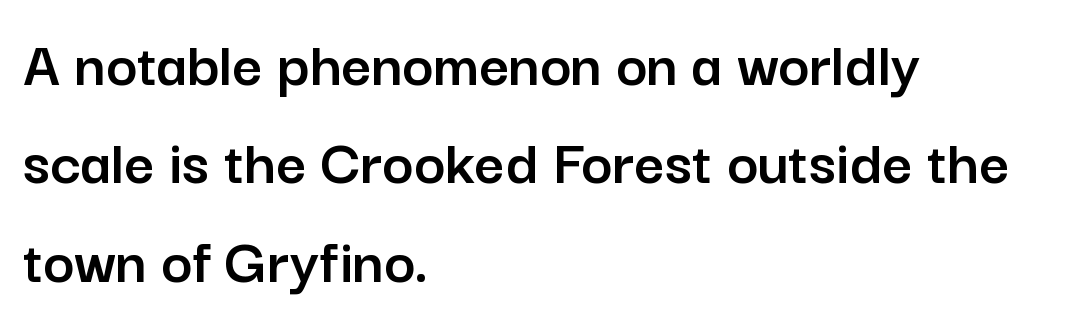
{"serif": "no", "italic": "no", "width": "normal", "stroke_contrast": "low", "x_height": "medium", "monospaced": "no", "underline": "no", "align": "left", "line_spacing": "normal", "line_spacing_ratio": 1.49, "letter_spacing": "normal", "letter_spacing_em": 0.0, "glyph_px": 66}
